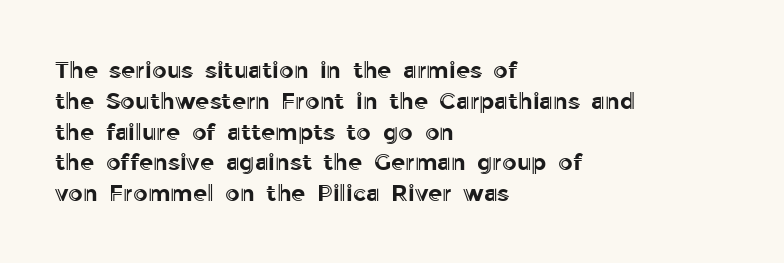
{"italic": "no", "underline": "no", "align": "left", "line_spacing": "normal", "line_spacing_ratio": 1.34, "letter_spacing": "normal", "letter_spacing_em": 0.0, "glyph_px": 23}
